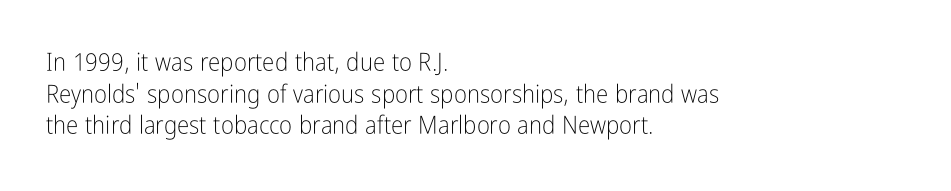
{"italic": "no", "bold": "no", "underline": "no", "align": "left", "line_spacing": "normal", "line_spacing_ratio": 1.27, "letter_spacing": "normal", "letter_spacing_em": 0.0, "glyph_px": 25}
